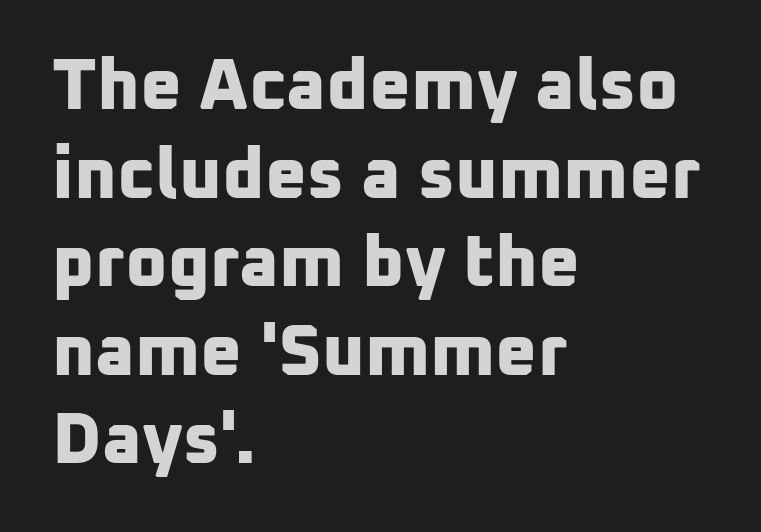
Q: Is the text bold? A: Yes.
Q: Is the typeface a serif or a sans-serif typeface? A: Sans-serif.
Q: Is the text underlined? A: No.
Q: How is the paragraph aligned? A: Left-aligned.
Q: Is the spacing between letters normal or unusually wide? A: Normal.
Q: Width (condensed, normal, or wide)? A: Normal.
Q: Stroke contrast? A: Low.
Q: x-height? A: Medium.
Q: Monospaced? A: No.
